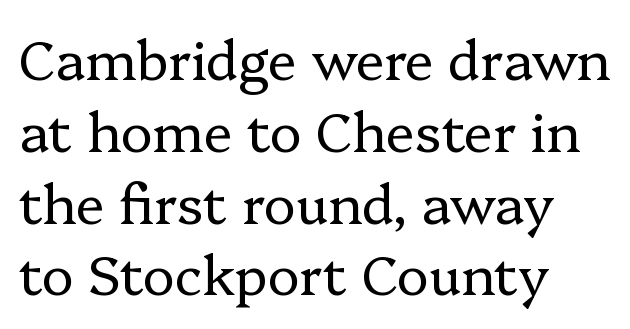
{"serif": "yes", "italic": "no", "bold": "no", "weight": "regular", "width": "normal", "stroke_contrast": "low", "x_height": "medium", "monospaced": "no", "underline": "no", "align": "left", "line_spacing": "normal", "line_spacing_ratio": 1.33, "letter_spacing": "normal", "letter_spacing_em": 0.0, "glyph_px": 54}
